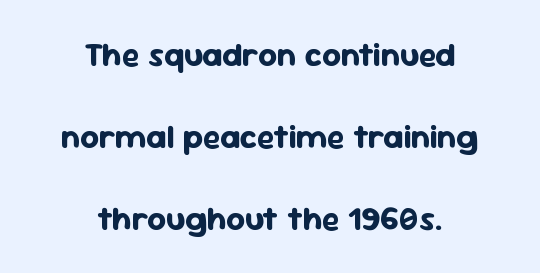
{"serif": "no", "italic": "no", "bold": "yes", "weight": "bold", "width": "normal", "stroke_contrast": "low", "x_height": "medium", "monospaced": "no", "underline": "no", "align": "center", "line_spacing": "loose", "line_spacing_ratio": 2.48, "letter_spacing": "normal", "letter_spacing_em": 0.0, "glyph_px": 33}
